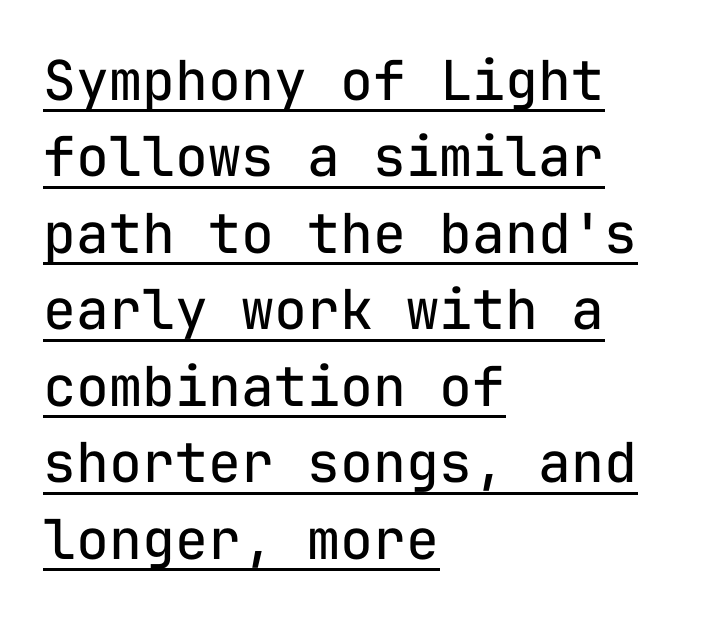
{"serif": "no", "italic": "no", "bold": "no", "weight": "regular", "width": "normal", "stroke_contrast": "low", "x_height": "medium", "monospaced": "yes", "underline": "yes", "align": "left", "line_spacing": "normal", "line_spacing_ratio": 1.39, "letter_spacing": "normal", "letter_spacing_em": 0.0, "glyph_px": 55}
